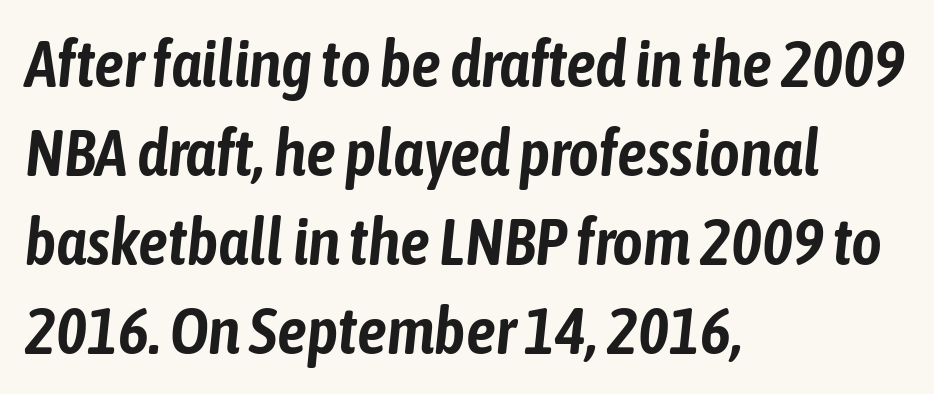
Q: Is the text italic (slanted)? A: Yes, it leans right by about 6 degrees.
Q: Is the text underlined? A: No.
Q: How is the paragraph aligned? A: Left-aligned.
Q: Is the spacing between letters normal or unusually wide? A: Normal.
Q: Is the spacing between lines tight, normal or loose? A: Normal.
Q: Width (condensed, normal, or wide)? A: Condensed.
Q: Stroke contrast? A: Low.
Q: x-height? A: Medium.
Q: Monospaced? A: No.
